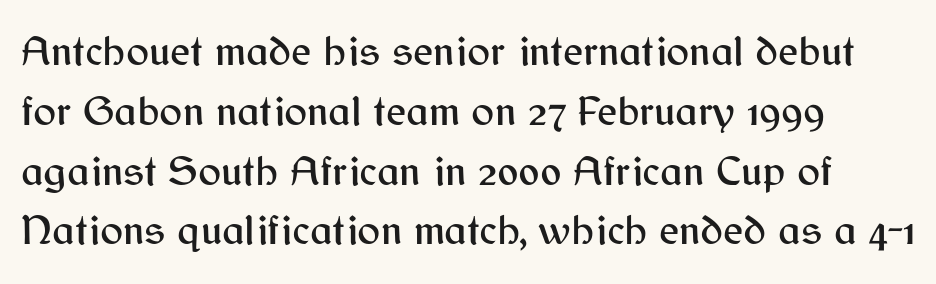
Q: Is the text italic (slanted)? A: No, it is upright.
Q: Is the typeface a serif or a sans-serif typeface? A: Sans-serif.
Q: Is the text underlined? A: No.
Q: How is the paragraph aligned? A: Left-aligned.
Q: Is the spacing between letters normal or unusually wide? A: Normal.
Q: Is the spacing between lines tight, normal or loose? A: Normal.
Q: Width (condensed, normal, or wide)? A: Normal.
Q: Stroke contrast? A: Medium.
Q: x-height? A: Medium.
Q: Monospaced? A: No.
